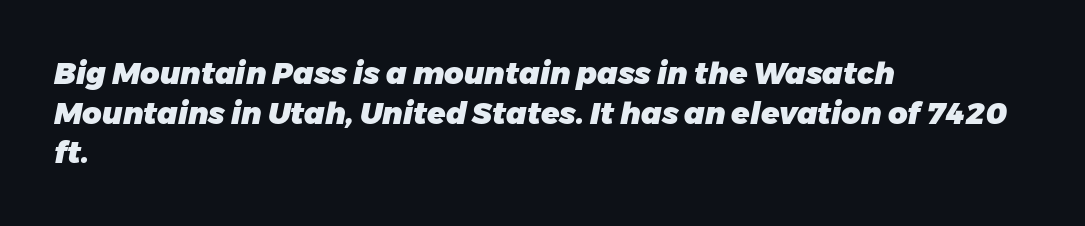
Q: Is the text bold? A: Yes.
Q: Is the text italic (slanted)? A: Yes, it leans right by about 11 degrees.
Q: Is the text underlined? A: No.
Q: How is the paragraph aligned? A: Left-aligned.
Q: Is the spacing between letters normal or unusually wide? A: Normal.
Q: Is the spacing between lines tight, normal or loose? A: Normal.
Q: Width (condensed, normal, or wide)? A: Normal.
Q: Stroke contrast? A: Low.
Q: x-height? A: Medium.
Q: Monospaced? A: No.
